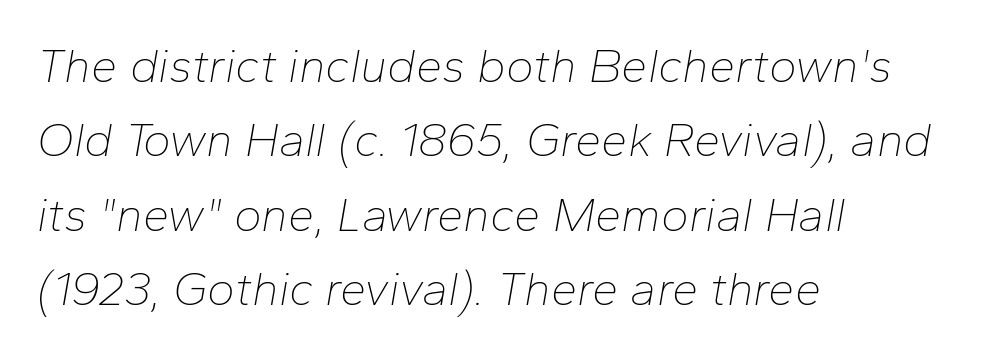
Yep, that's italic — everything's leaning. The setting favours the left margin, as ordinary paragraphs usually do. Rule under the text: the space is simply empty. Note the varied advance widths — an 'i' is clearly narrower than an 'm'.
